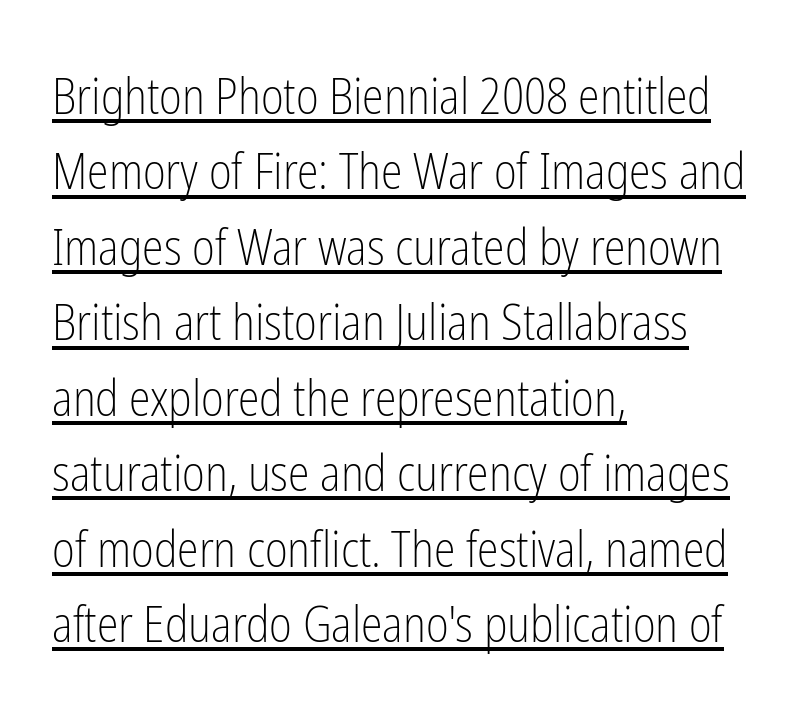
{"serif": "no", "italic": "no", "bold": "no", "weight": "light", "width": "condensed", "stroke_contrast": "low", "x_height": "medium", "monospaced": "no", "underline": "yes", "align": "left", "line_spacing": "normal", "line_spacing_ratio": 1.54, "letter_spacing": "normal", "letter_spacing_em": 0.0, "glyph_px": 49}
